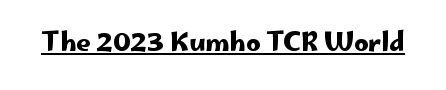
{"italic": "no", "underline": "yes", "letter_spacing": "normal", "letter_spacing_em": 0.0, "glyph_px": 25}
